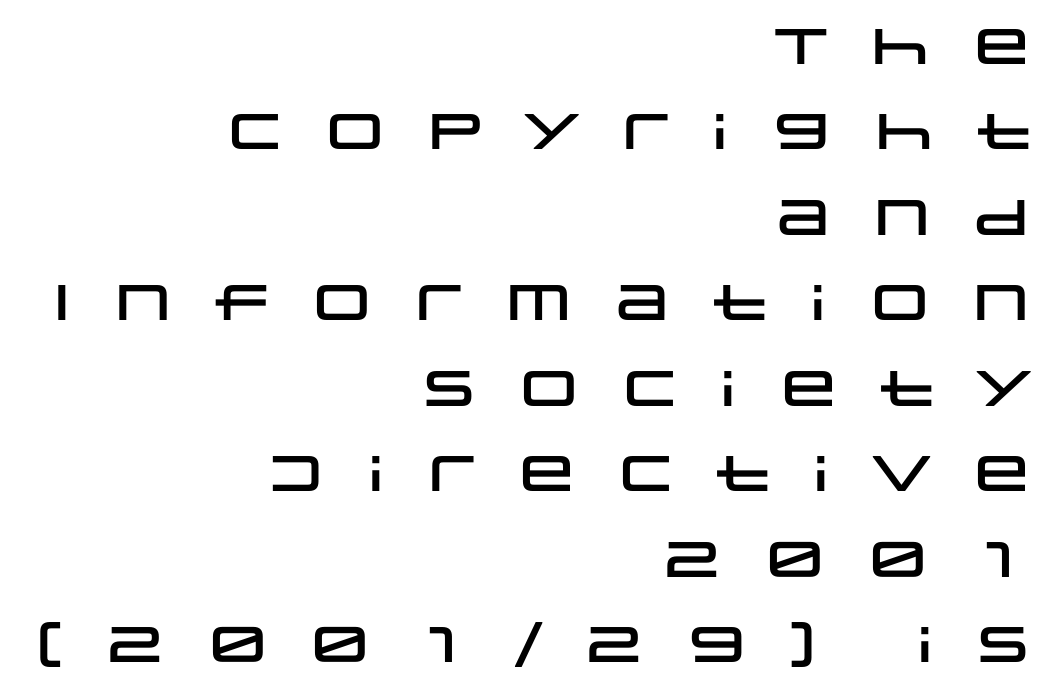
Just letters on the line, the space beneath them empty. These lines are rendered in a variable-pitch font. Inter-character spacing is expanded well beyond the font's built-in metrics. Examine the stroke ends and you'll find no serifs. Designer's note — italics off, roman on.
